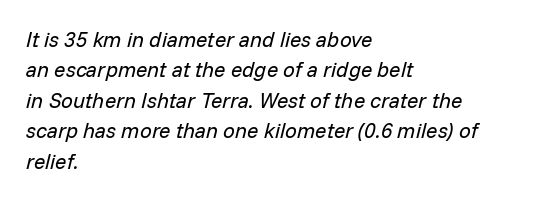
Rows of type keep a routine distance in the vertical direction. Rule under the text: the space is simply empty. This sample uses an oblique cut, with every glyph tilted off the vertical. Does extra space separate the letters? No, they use regular spacing. Vertical stems look standard width or narrower in stroke.
